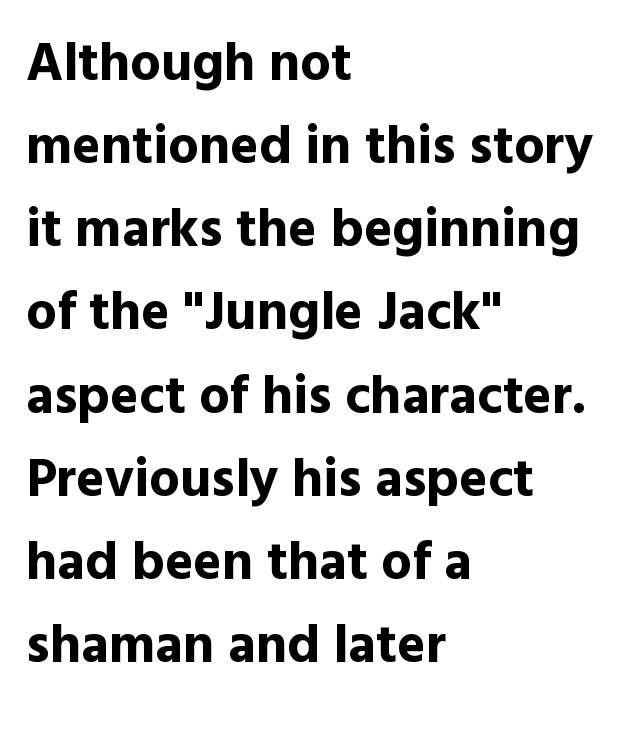
The image shows 54 px bold sans-serif type, upright; set left-aligned, normal line spacing (1.54x), normal letter spacing, not underlined; a medium x-height.
